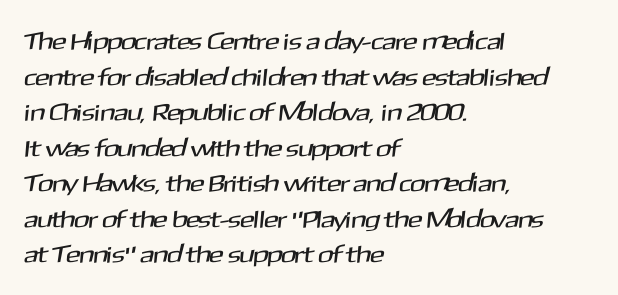
{"underline": "no", "align": "left", "line_spacing": "normal", "line_spacing_ratio": 1.48, "letter_spacing": "normal", "letter_spacing_em": 0.0, "glyph_px": 24}
